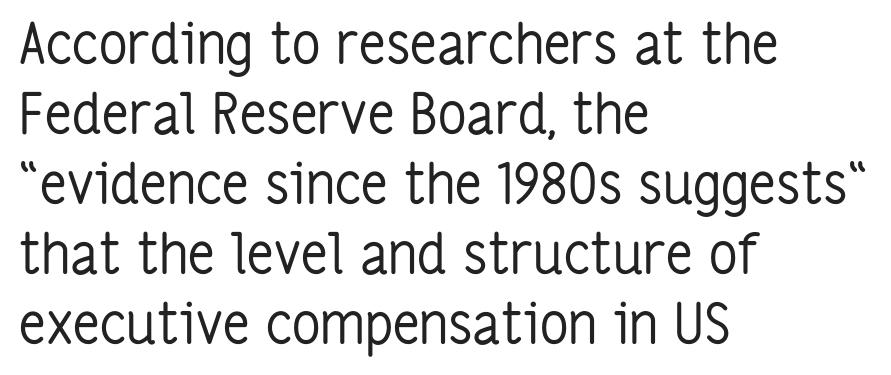
{"serif": "no", "italic": "no", "bold": "no", "weight": "regular", "width": "condensed", "stroke_contrast": "low", "x_height": "medium", "monospaced": "no", "underline": "no", "align": "left", "line_spacing": "normal", "line_spacing_ratio": 1.25, "letter_spacing": "normal", "letter_spacing_em": 0.0, "glyph_px": 56}
